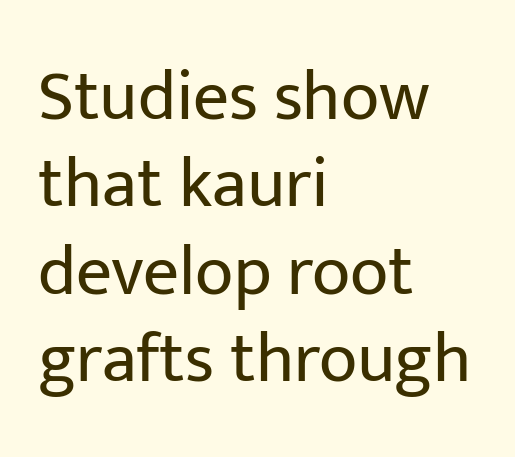
Q: Is the text bold? A: No.
Q: Is the text italic (slanted)? A: No, it is upright.
Q: Is the typeface a serif or a sans-serif typeface? A: Sans-serif.
Q: Is the text underlined? A: No.
Q: How is the paragraph aligned? A: Left-aligned.
Q: Is the spacing between letters normal or unusually wide? A: Normal.
Q: Width (condensed, normal, or wide)? A: Normal.
Q: Stroke contrast? A: Low.
Q: x-height? A: Medium.
Q: Monospaced? A: No.
